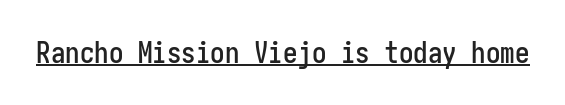
The image shows 29 px condensed sans-serif type, upright; set normal letter spacing, underlined; low stroke contrast and a medium x-height.
